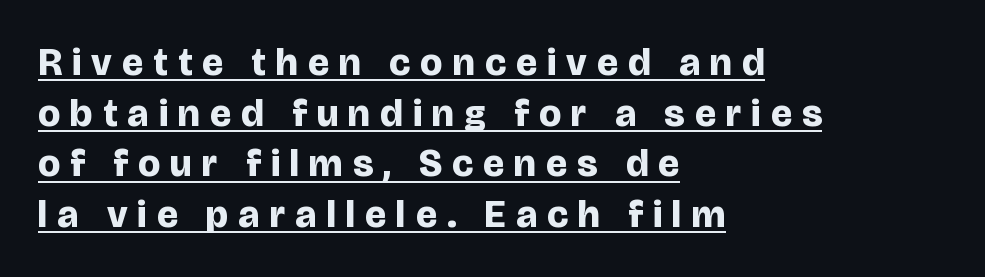
Short note: letters widely spaced. Character widths vary here, with narrow letters taking less room than wide ones. Does the weight exceed regular? Yes, all the way to bold. The lettering is marked with a stroke running underneath it.
